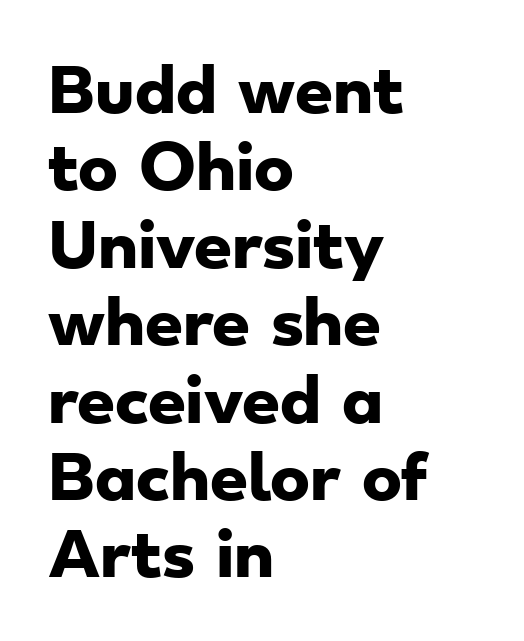
Spacing verdict: proportional, widths tailored to each character. Pretty heavy lettering here — definitely bold. Teacher's note: observe the even left margin — that is flush-left alignment. The line-height multiplier appears to be the usual default.
